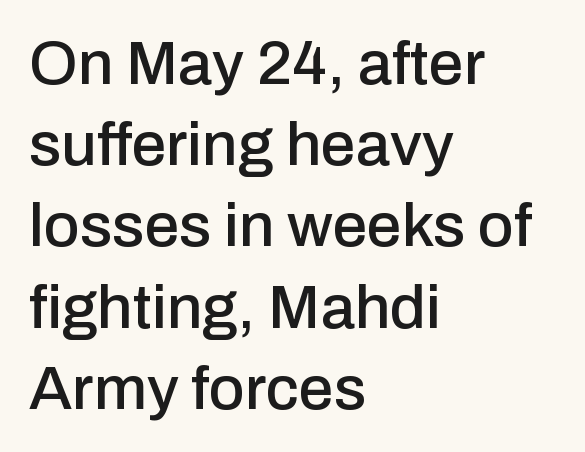
The lines sit at an ordinary, default distance from one another. The text block is weighted toward the left margin, trailing off unevenly rightward. A roman cut, with each character standing at attention. The rendering keeps characters at their native spacing. Nothing sits at the stroke ends, so this counts as sans-serif. A typesetter would call this proportional, since set widths differ per character.
